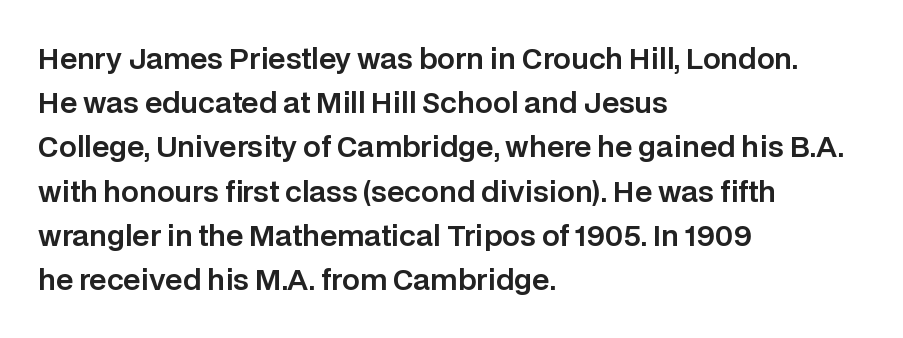
Decoration check: the copy has no underline. No extra tracking has been applied to these lines. Style check: upright. Which margin do the lines hug? The left one — the right edge is uneven. One glance says typical: line gaps are just what's usual. The letters advance in unequal steps, a hallmark of proportional type.
